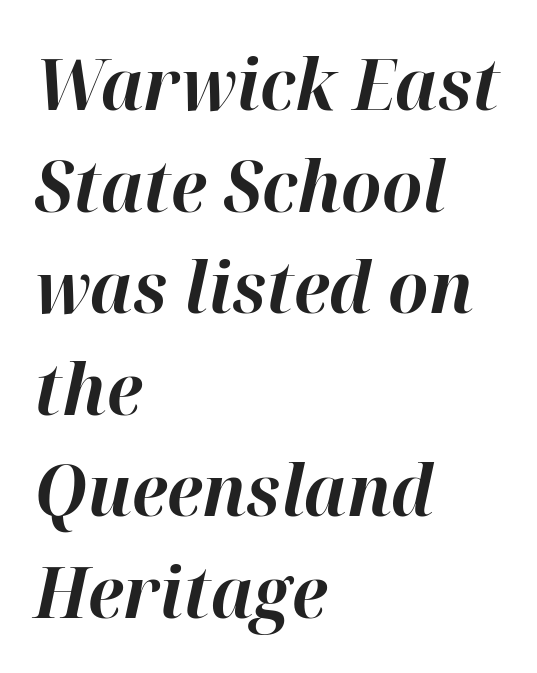
Q: Is the text bold? A: Yes.
Q: Is the text italic (slanted)? A: Yes, it leans right by about 12 degrees.
Q: Is the text underlined? A: No.
Q: How is the paragraph aligned? A: Left-aligned.
Q: Is the spacing between letters normal or unusually wide? A: Normal.
Q: Is the spacing between lines tight, normal or loose? A: Normal.
Q: Width (condensed, normal, or wide)? A: Normal.
Q: Stroke contrast? A: High.
Q: x-height? A: Medium.
Q: Monospaced? A: No.
